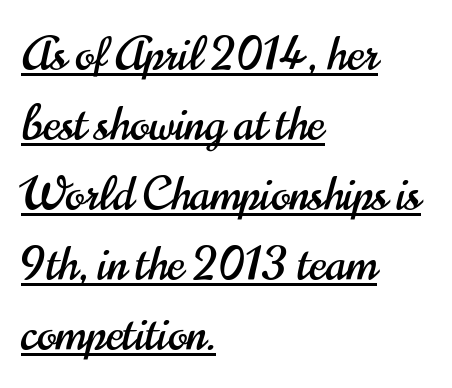
Q: Is the text italic (slanted)? A: Yes.
Q: Is the typeface a serif or a sans-serif typeface? A: Sans-serif.
Q: Is the text underlined? A: Yes.
Q: How is the paragraph aligned? A: Left-aligned.
Q: Is the spacing between letters normal or unusually wide? A: Normal.
Q: Is the spacing between lines tight, normal or loose? A: Normal.
Q: Width (condensed, normal, or wide)? A: Condensed.
Q: Stroke contrast? A: High.
Q: x-height? A: Small.
Q: Monospaced? A: No.
